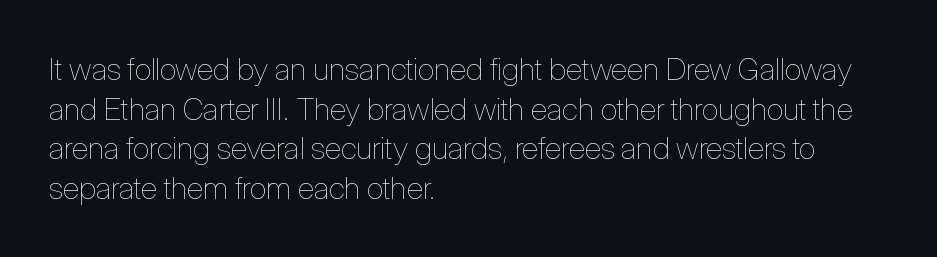
Q: Is the text bold? A: No.
Q: Is the text italic (slanted)? A: No, it is upright.
Q: Is the text underlined? A: No.
Q: How is the paragraph aligned? A: Left-aligned.
Q: Is the spacing between letters normal or unusually wide? A: Normal.
Q: Is the spacing between lines tight, normal or loose? A: Normal.
Q: Width (condensed, normal, or wide)? A: Condensed.
Q: Stroke contrast? A: Low.
Q: x-height? A: Medium.
Q: Monospaced? A: No.
